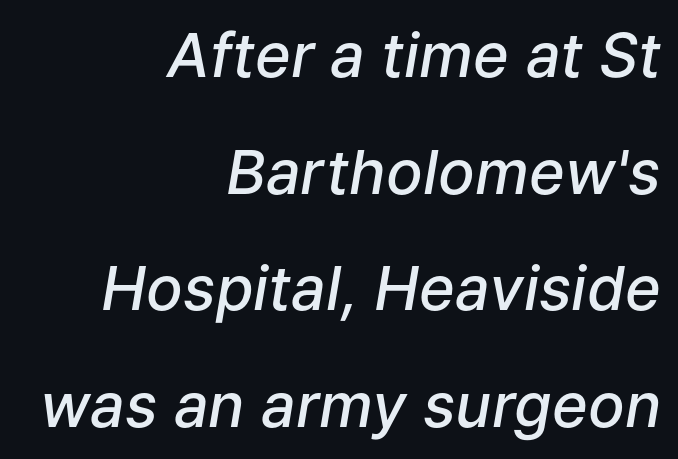
{"italic": "yes", "lean": "right", "slant_degrees": 9, "bold": "semi", "weight": "semibold", "width": "normal", "stroke_contrast": "low", "x_height": "medium", "monospaced": "no", "underline": "no", "align": "right", "line_spacing": "loose", "line_spacing_ratio": 1.91, "letter_spacing": "normal", "letter_spacing_em": 0.0, "glyph_px": 61}
